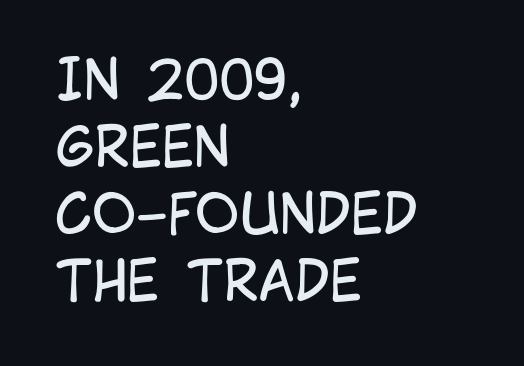
{"serif": "no", "italic": "no", "bold": "no", "weight": "regular", "width": "condensed", "stroke_contrast": "low", "x_height": "large", "monospaced": "no", "underline": "no", "align": "left", "line_spacing_ratio": 1.24, "letter_spacing": "normal", "letter_spacing_em": 0.0, "glyph_px": 54}
